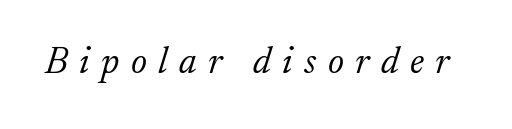
The image shows 38 px light serif type, italic (leaning right); set unusually wide letter spacing (+0.3 em), not underlined; low stroke contrast and a small x-height.
